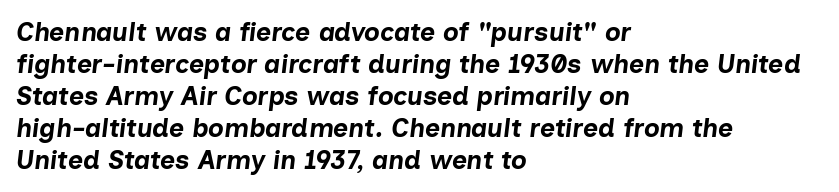
The image shows 26 px bold type, italic (leaning right); set left-aligned, line spacing 1.23x, normal letter spacing, not underlined.
